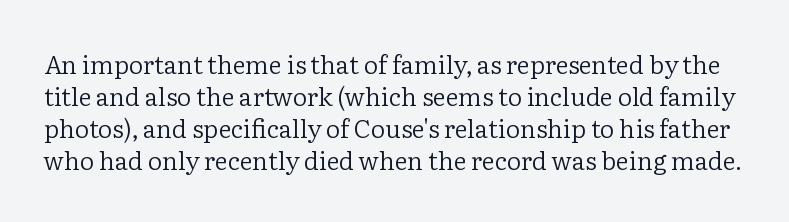
{"italic": "no", "bold": "no", "underline": "no", "line_spacing": "normal", "line_spacing_ratio": 1.28, "letter_spacing": "normal", "letter_spacing_em": 0.0, "glyph_px": 25}
